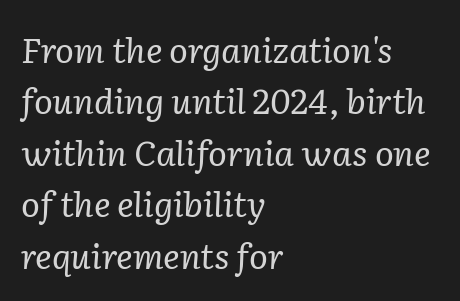
The image shows 35 px regular-weight serif type, italic (leaning right); set left-aligned, normal line spacing (1.47x), normal letter spacing, not underlined; low stroke contrast and a medium x-height.
